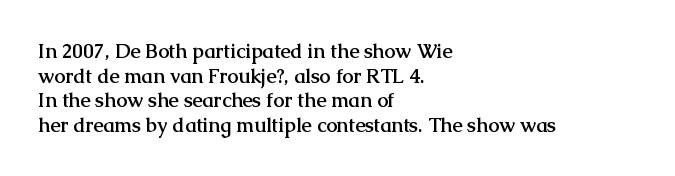
The foot of each line stays bare and open. The letters are bold, with thick, heavy strokes. The letters stand straight up with perfectly vertical stems. Compared with typical body copy, the letter spacing here is the same. These lines stack with their left ends in a neat column.
